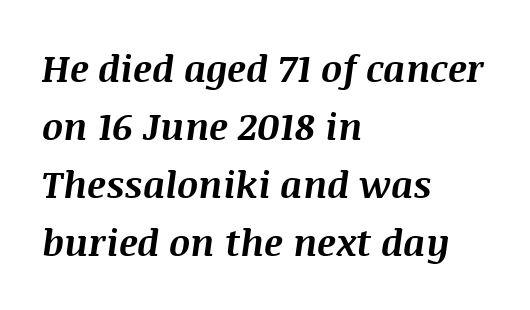
The image shows 37 px bold type, italic (leaning right); set left-aligned, normal line spacing (1.57x), normal letter spacing, not underlined; medium stroke contrast and a large x-height.
